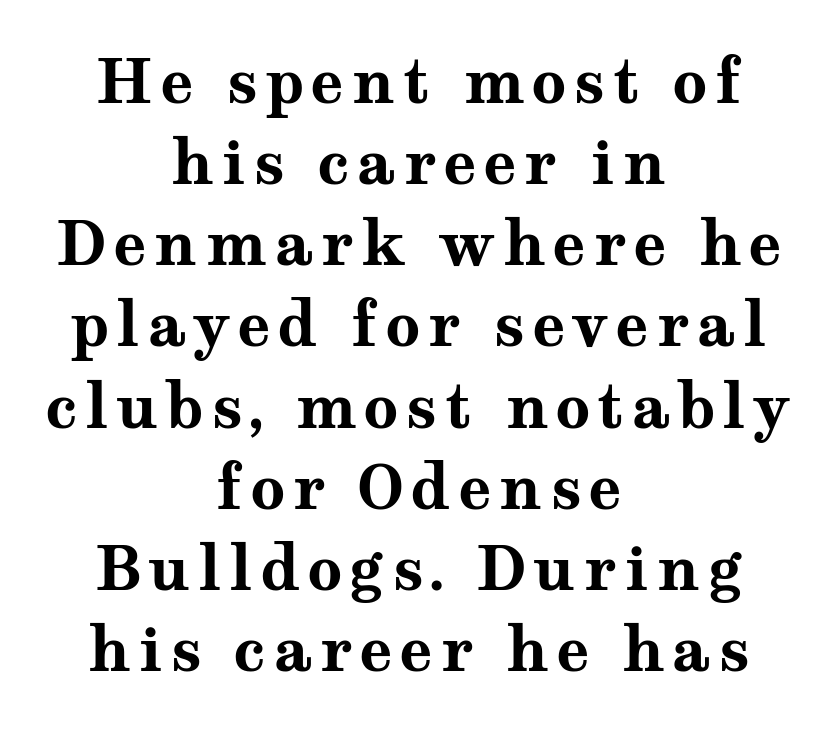
Q: Is the text bold? A: Yes.
Q: Is the text italic (slanted)? A: No, it is upright.
Q: Is the typeface a serif or a sans-serif typeface? A: Serif.
Q: Is the text underlined? A: No.
Q: How is the paragraph aligned? A: Centered.
Q: Is the spacing between lines tight, normal or loose? A: Normal.
Q: Width (condensed, normal, or wide)? A: Wide.
Q: Stroke contrast? A: Medium.
Q: x-height? A: Medium.
Q: Monospaced? A: No.
